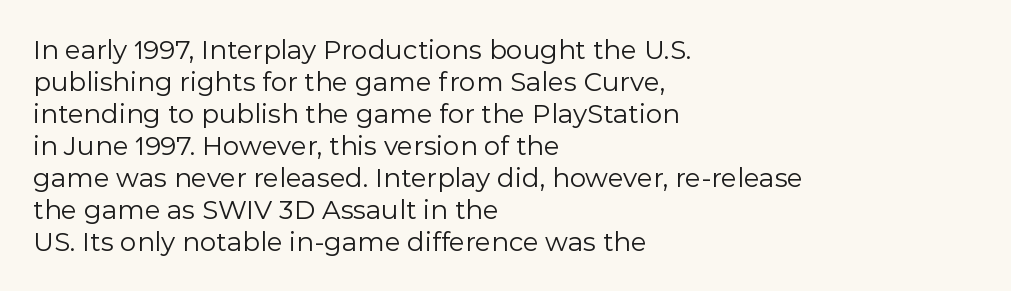
{"italic": "no", "bold": "no", "underline": "no", "align": "left", "line_spacing_ratio": 1.23, "letter_spacing": "normal", "letter_spacing_em": 0.0, "glyph_px": 26}
